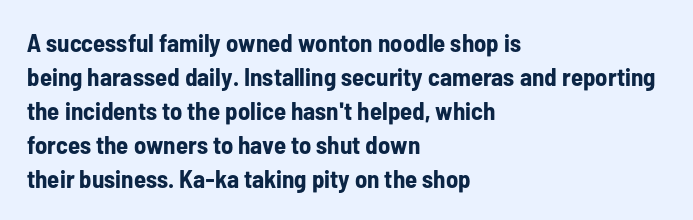
Q: Is the text bold? A: Yes.
Q: Is the text italic (slanted)? A: No, it is upright.
Q: Is the text underlined? A: No.
Q: How is the paragraph aligned? A: Left-aligned.
Q: Is the spacing between letters normal or unusually wide? A: Normal.
Q: Is the spacing between lines tight, normal or loose? A: Normal.
